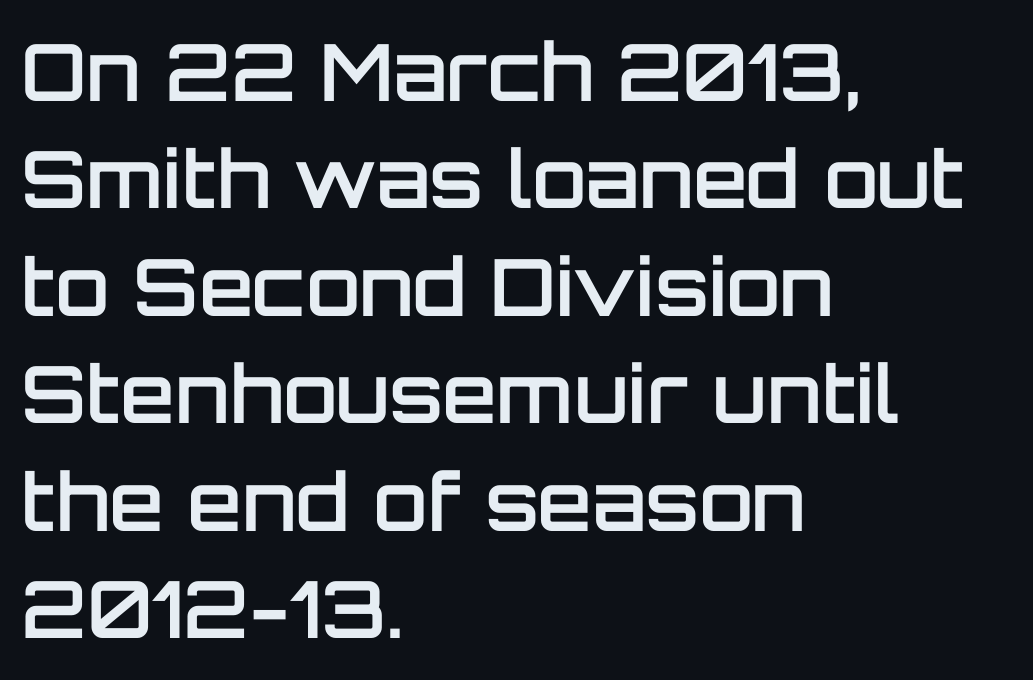
Tall strokes in this sample are plumb rather than angled. To sum up the face: it is a sans, with no serifs. Character widths vary here, with narrow letters taking less room than wide ones. Does the weight exceed regular? Yes, but only to semibold. These lines stack with their left ends in a neat column. The rendering uses a moderate line-height, typical for paragraphs.
